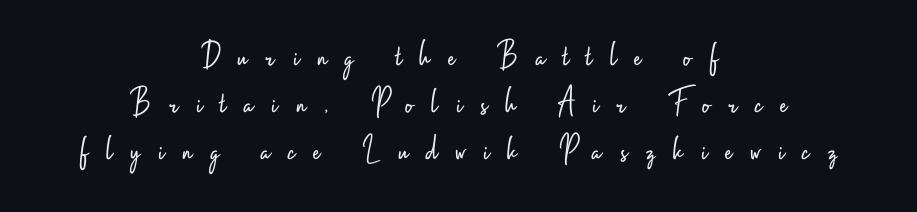
The image shows 37 px light, condensed sans-serif type; set centered, normal line spacing (1.27x), unusually wide letter spacing (+0.49 em), not underlined; low stroke contrast and a small x-height.
